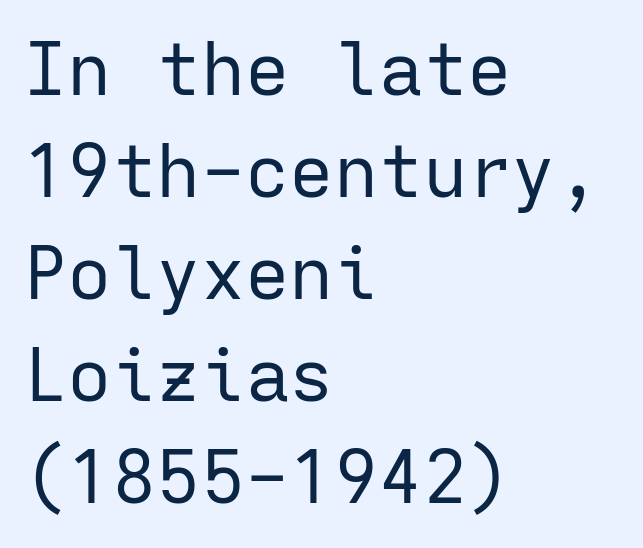
The image shows 74 px regular-weight sans-serif type, upright, monospaced; set left-aligned, normal line spacing (1.38x), normal letter spacing, not underlined; low stroke contrast and a medium x-height.
